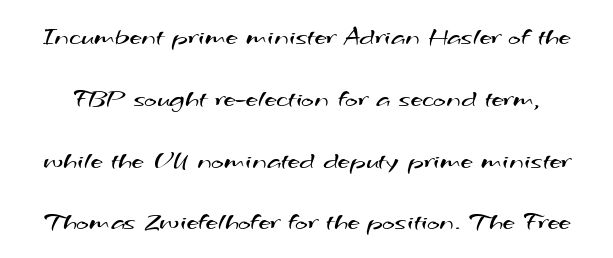
{"bold": "no", "underline": "no", "line_spacing": "loose", "line_spacing_ratio": 2.29, "letter_spacing": "normal", "letter_spacing_em": 0.0, "glyph_px": 27}
